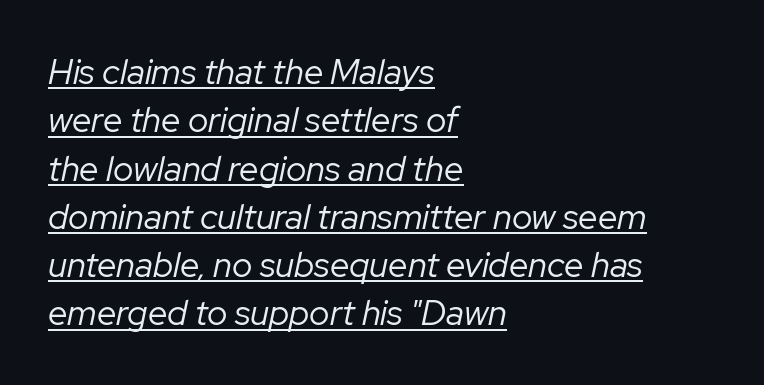
Q: Is the text bold? A: No.
Q: Is the text italic (slanted)? A: Yes, it leans right by about 12 degrees.
Q: Is the text underlined? A: Yes.
Q: How is the paragraph aligned? A: Left-aligned.
Q: Is the spacing between letters normal or unusually wide? A: Normal.
Q: Is the spacing between lines tight, normal or loose? A: Normal.
Q: Width (condensed, normal, or wide)? A: Normal.
Q: Stroke contrast? A: Low.
Q: x-height? A: Medium.
Q: Monospaced? A: No.
